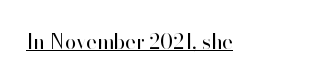
{"italic": "no", "bold": "no", "underline": "yes", "letter_spacing": "normal", "letter_spacing_em": 0.0, "glyph_px": 20}
